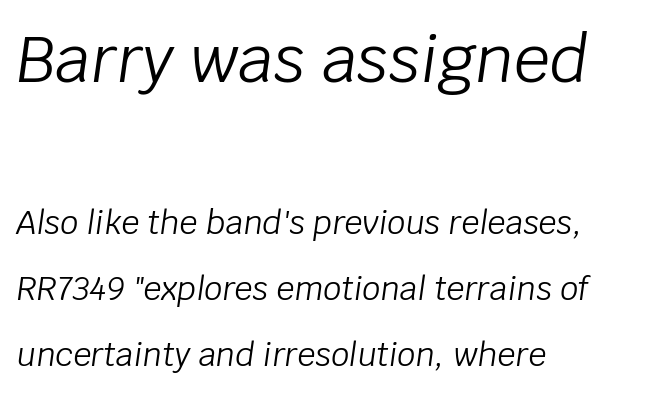
The face used here has a pronounced slope to its letters. Lines of text with bare space underneath. One glance says open: line gaps are wider than usual. Characters follow at the spacing the type designer built in.
